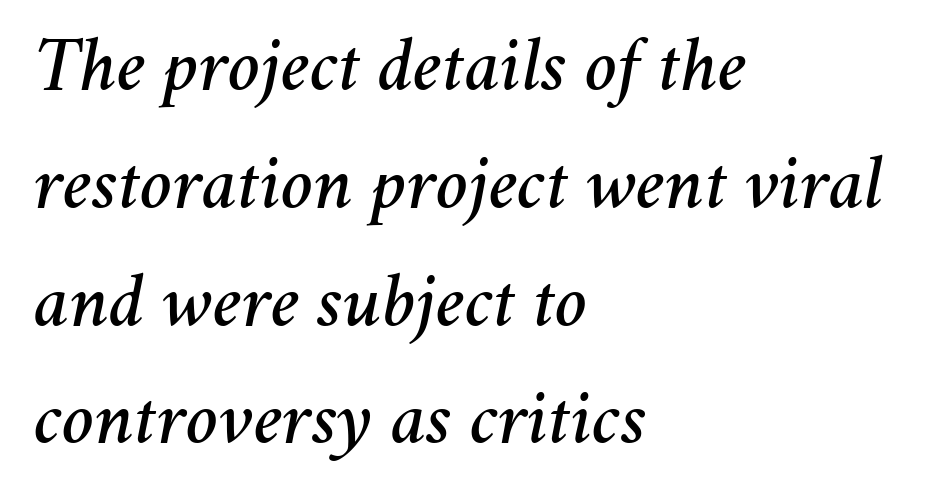
Nobody drew a line under any word here. Think of a printed novel: that variable character pitch is what you see here. Notice how the stems are inclined rather than vertical — that's the hallmark of italics. The lines are quadded left. No extra tracking has been applied to these lines. Regarding leading, the lines here are spaced in the standard way.
